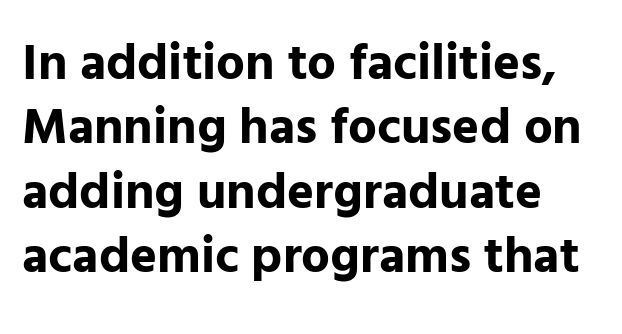
Check where the strokes stop: nothing finishes them off — pure sans. The letters advance in unequal steps, a hallmark of proportional type. When letters stand straight like this, we call the style roman or upright. Does extra space separate the letters? No, they use regular spacing.
